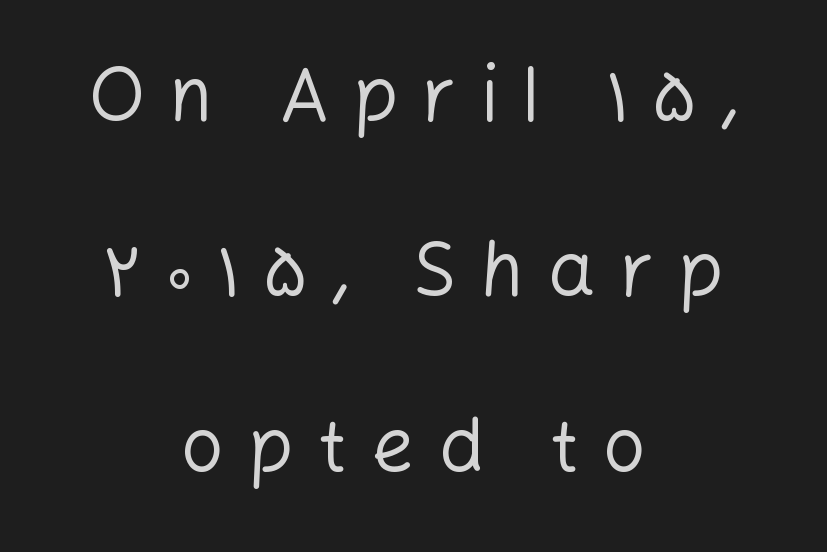
{"serif": "no", "italic": "no", "bold": "no", "weight": "regular", "width": "normal", "stroke_contrast": "low", "x_height": "medium", "monospaced": "no", "underline": "no", "align": "center", "line_spacing": "loose", "line_spacing_ratio": 2.34, "letter_spacing": "wide", "letter_spacing_em": 0.32, "glyph_px": 75}
